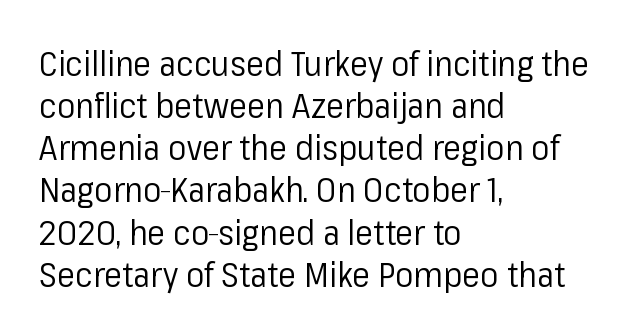
{"serif": "no", "italic": "no", "bold": "no", "weight": "regular", "width": "normal", "stroke_contrast": "low", "x_height": "medium", "monospaced": "no", "underline": "no", "align": "left", "line_spacing_ratio": 1.24, "letter_spacing": "normal", "letter_spacing_em": 0.0, "glyph_px": 34}
